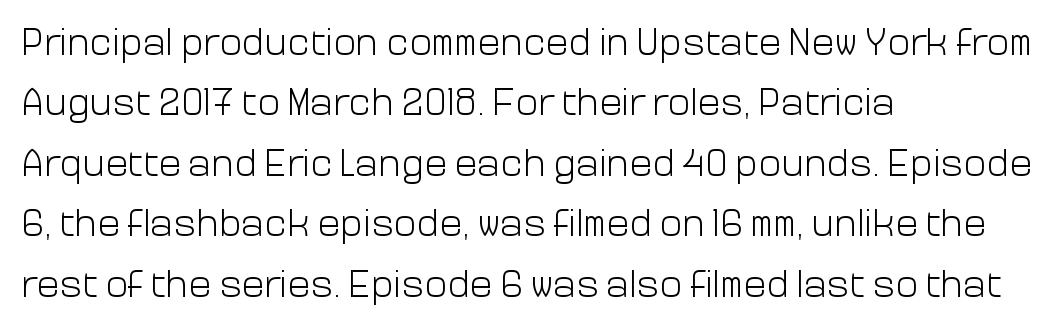
The rendering shows plain stroke endings on the letterforms — a sans-serif design. Horizontal bands of white between lines are of average thickness. This is not heavy type; no bold has been used. In terms of posture, this sample is upright.
